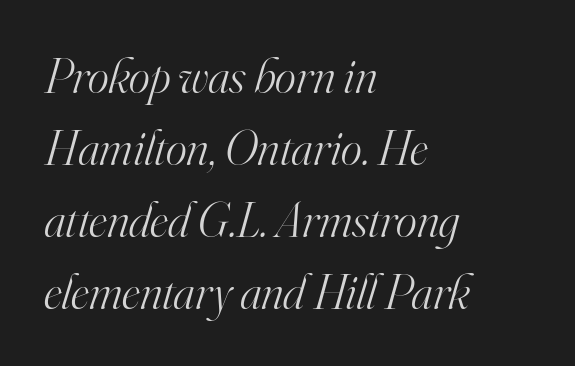
The image shows 50 px light serif type, italic (leaning right); set left-aligned, normal line spacing (1.44x), normal letter spacing, not underlined; high stroke contrast and a small x-height.
